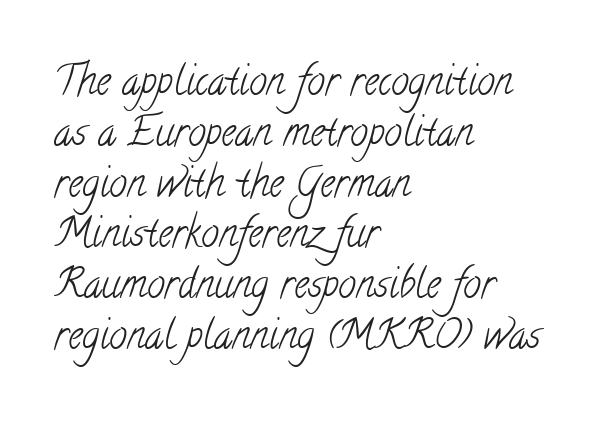
The image shows 40 px light, condensed serif type; set left-aligned, normal line spacing (1.27x), normal letter spacing, not underlined; low stroke contrast and a small x-height.
